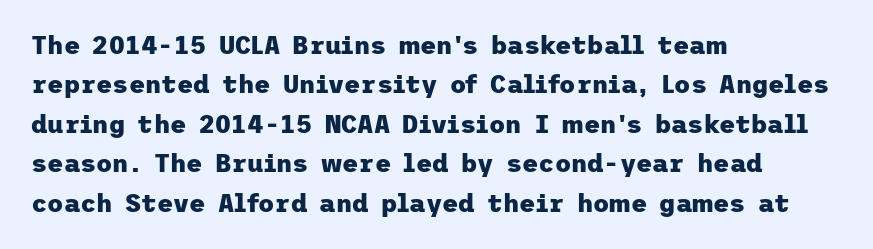
Evenly set lines give the paragraph a standard silhouette. Glance below the letters and you will spot only blank space. Typeset ragged right — the left edge is the straight one. This sample uses plain, unmodified letter spacing. Style check: upright. I'd describe the lettering as bold — thick and assertive.
